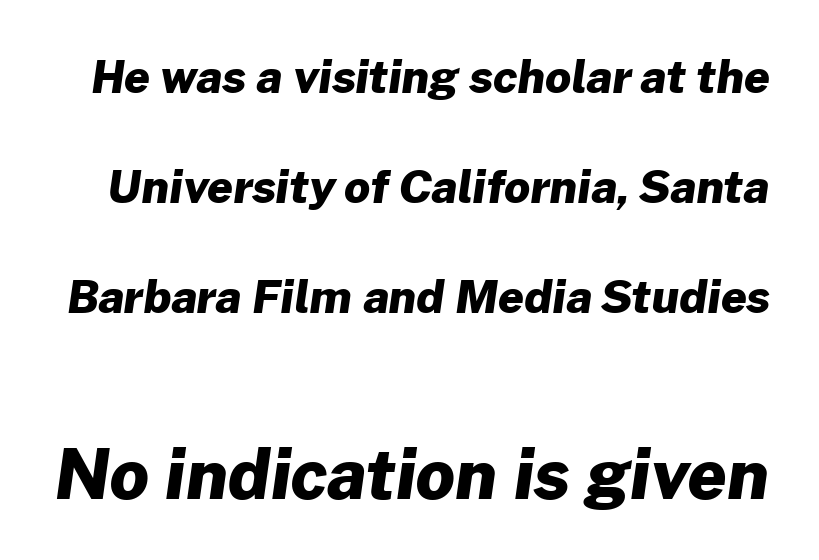
The image shows 68 px heavy sans-serif type; set loose line spacing (2.44x), normal letter spacing, not underlined; the second (bottom) block is 1.51x larger; low stroke contrast and a medium x-height.
